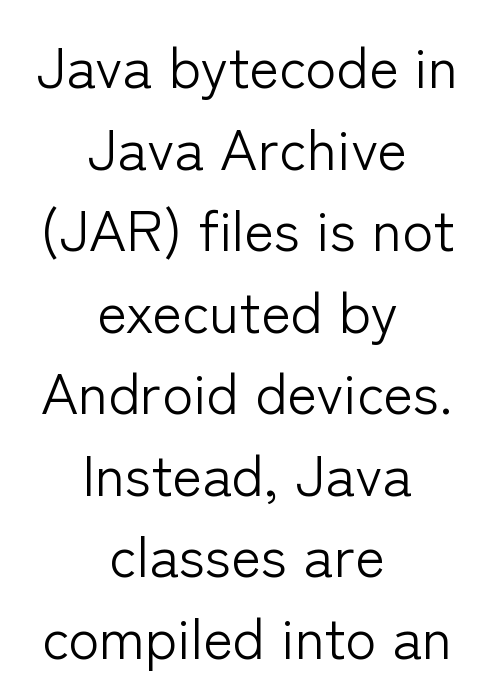
The image shows 57 px light sans-serif type, upright; set centered, normal line spacing (1.43x), normal letter spacing, not underlined; low stroke contrast and a medium x-height.
